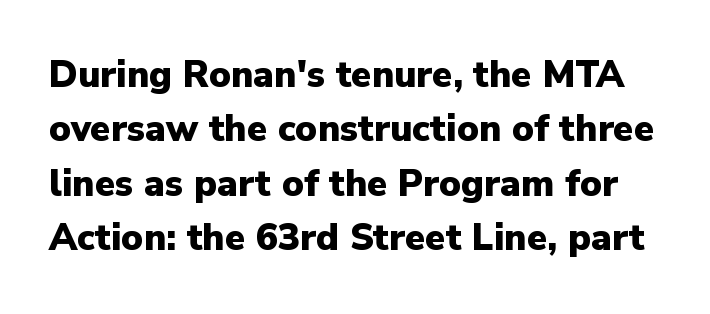
{"serif": "no", "italic": "no", "bold": "yes", "weight": "heavy", "width": "normal", "stroke_contrast": "low", "x_height": "medium", "monospaced": "no", "underline": "no", "line_spacing": "normal", "line_spacing_ratio": 1.47, "letter_spacing": "normal", "letter_spacing_em": 0.0, "glyph_px": 37}
